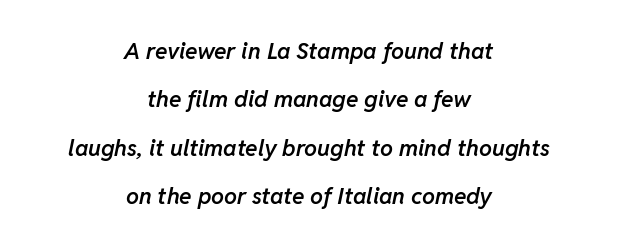
The image shows 23 px text type, italic (leaning right); set centered, loose line spacing (2.1x), normal letter spacing, not underlined.
